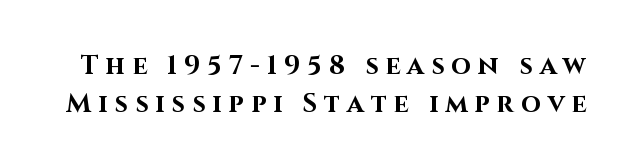
Q: Is the text bold? A: Yes.
Q: Is the text italic (slanted)? A: No, it is upright.
Q: Is the text underlined? A: No.
Q: Is the spacing between letters normal or unusually wide? A: Unusually wide.
Q: Is the spacing between lines tight, normal or loose? A: Normal.
